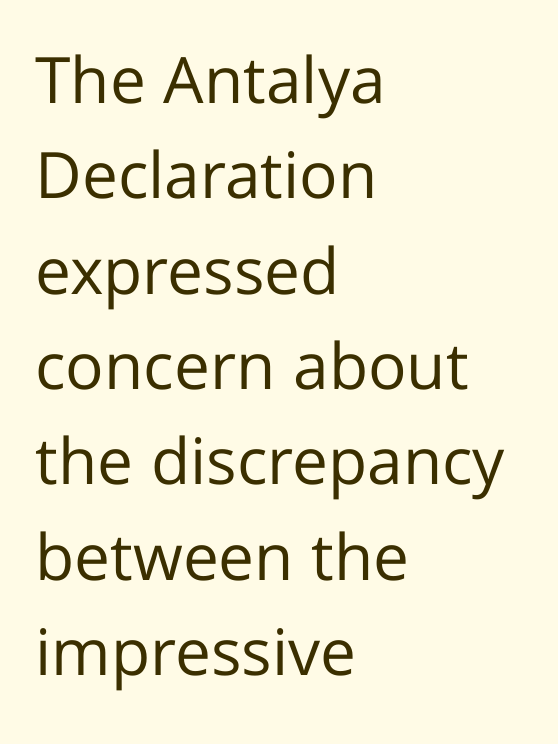
The image shows 64 px regular-weight sans-serif type, upright; set left-aligned, normal line spacing (1.49x), normal letter spacing, not underlined; low stroke contrast and a medium x-height.
